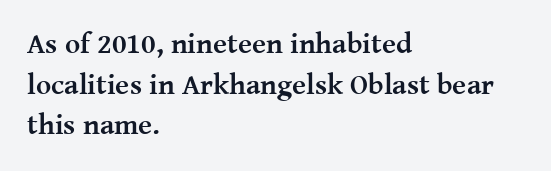
{"serif": "yes", "italic": "no", "bold": "yes", "weight": "semibold", "width": "normal", "stroke_contrast": "medium", "x_height": "medium", "monospaced": "no", "underline": "no", "align": "left", "line_spacing": "normal", "line_spacing_ratio": 1.4, "letter_spacing": "normal", "letter_spacing_em": 0.0, "glyph_px": 29}
